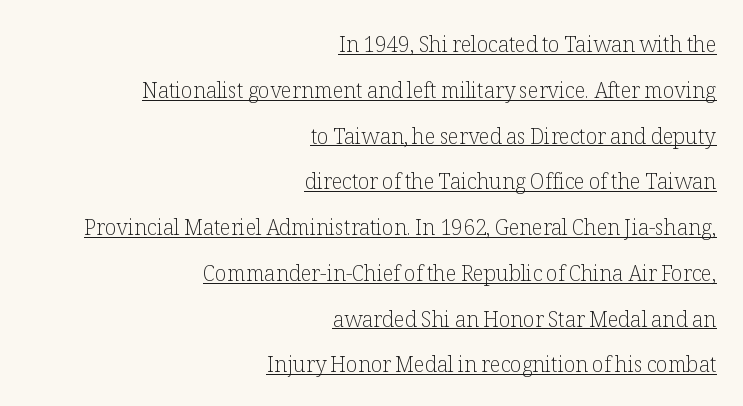
{"italic": "no", "bold": "no", "underline": "yes", "align": "right", "line_spacing": "loose", "line_spacing_ratio": 2.18, "letter_spacing": "normal", "letter_spacing_em": 0.0, "glyph_px": 21}
